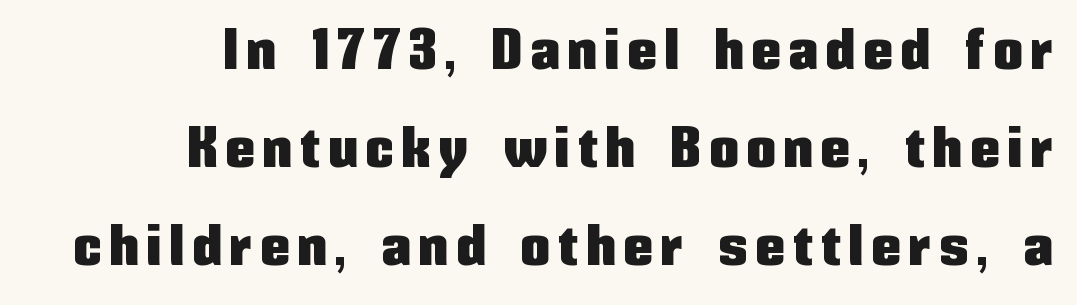
Q: Is the text italic (slanted)? A: No, it is upright.
Q: Is the typeface a serif or a sans-serif typeface? A: Sans-serif.
Q: Is the text underlined? A: No.
Q: How is the paragraph aligned? A: Right-aligned.
Q: Width (condensed, normal, or wide)? A: Condensed.
Q: Stroke contrast? A: Low.
Q: x-height? A: Medium.
Q: Monospaced? A: No.
